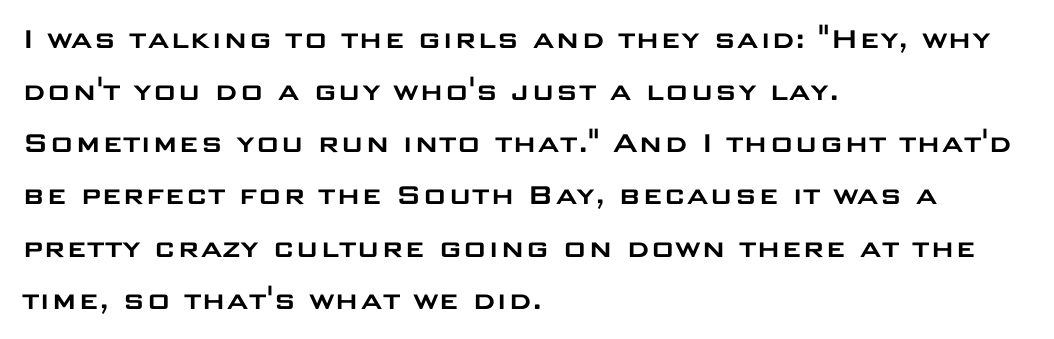
Q: Is the text italic (slanted)? A: No, it is upright.
Q: Is the typeface a serif or a sans-serif typeface? A: Sans-serif.
Q: Is the text underlined? A: No.
Q: How is the paragraph aligned? A: Left-aligned.
Q: Is the spacing between letters normal or unusually wide? A: Normal.
Q: Is the spacing between lines tight, normal or loose? A: Normal.
Q: Width (condensed, normal, or wide)? A: Wide.
Q: Stroke contrast? A: Low.
Q: x-height? A: Large.
Q: Monospaced? A: No.
